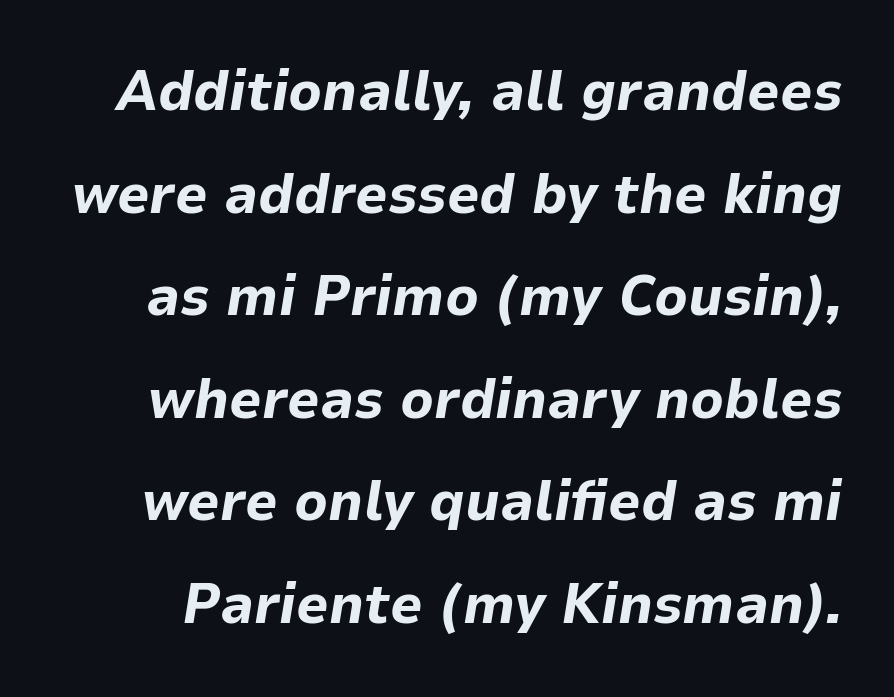
Q: Is the text bold? A: Yes.
Q: Is the text italic (slanted)? A: Yes, it leans right by about 9 degrees.
Q: Is the text underlined? A: No.
Q: Is the spacing between letters normal or unusually wide? A: Normal.
Q: Width (condensed, normal, or wide)? A: Normal.
Q: Stroke contrast? A: Low.
Q: x-height? A: Medium.
Q: Monospaced? A: No.
